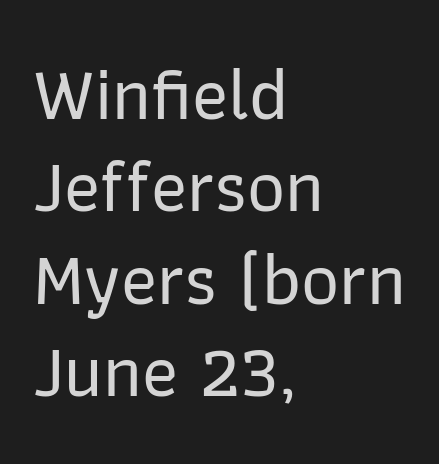
{"serif": "no", "italic": "no", "width": "normal", "stroke_contrast": "low", "x_height": "medium", "monospaced": "no", "underline": "no", "align": "left", "line_spacing": "normal", "line_spacing_ratio": 1.25, "letter_spacing": "normal", "letter_spacing_em": 0.0, "glyph_px": 74}
